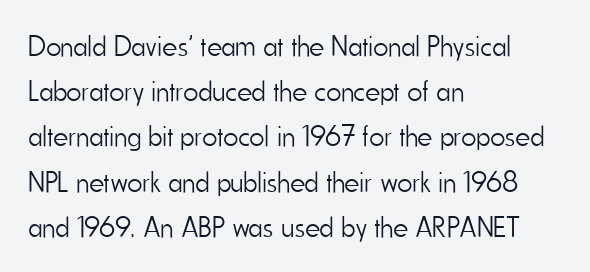
The weight tops out at a normal text grade. The lettering holds an erect, upright posture throughout. Vertical spacing — default. A sans-serif font was chosen for this passage. Is the letter spacing exaggerated? No — it looks like the ordinary default. Spacing verdict: proportional, widths tailored to each character.
